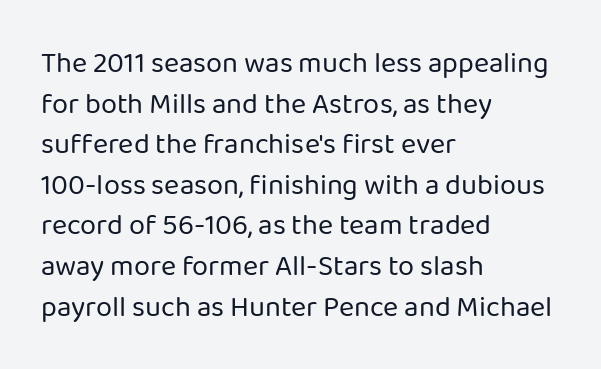
The image shows 29 px regular-weight sans-serif type, upright; set left-aligned, normal line spacing (1.4x), normal letter spacing, not underlined; low stroke contrast and a medium x-height.
